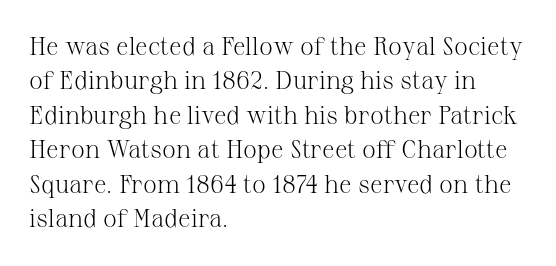
The image shows 25 px text type, upright; set left-aligned, normal line spacing (1.38x), normal letter spacing, not underlined.
